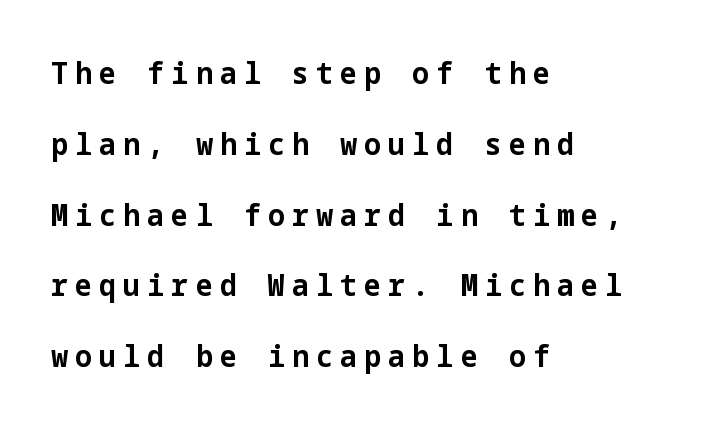
{"serif": "no", "italic": "no", "bold": "yes", "weight": "bold", "width": "normal", "stroke_contrast": "low", "x_height": "medium", "underline": "no", "align": "left", "line_spacing": "loose", "line_spacing_ratio": 2.36, "letter_spacing": "wide", "letter_spacing_em": 0.24, "glyph_px": 30}
